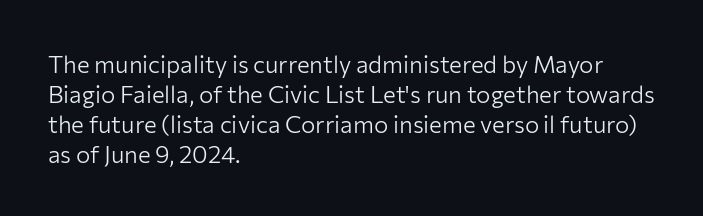
{"italic": "no", "bold": "no", "underline": "no", "align": "left", "line_spacing": "normal", "line_spacing_ratio": 1.25, "letter_spacing": "normal", "letter_spacing_em": 0.0, "glyph_px": 24}
